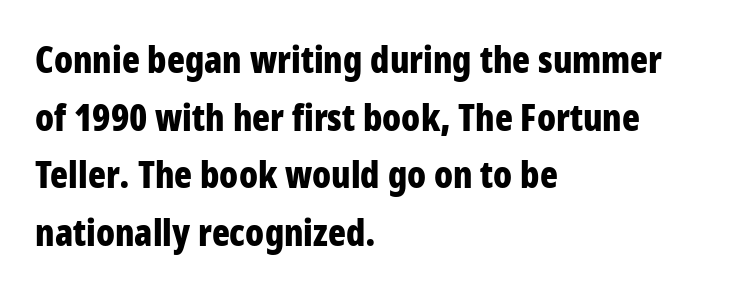
{"serif": "no", "italic": "no", "bold": "yes", "weight": "bold", "width": "condensed", "stroke_contrast": "low", "x_height": "large", "monospaced": "no", "underline": "no", "align": "left", "line_spacing": "normal", "line_spacing_ratio": 1.56, "letter_spacing": "normal", "letter_spacing_em": 0.0, "glyph_px": 37}
